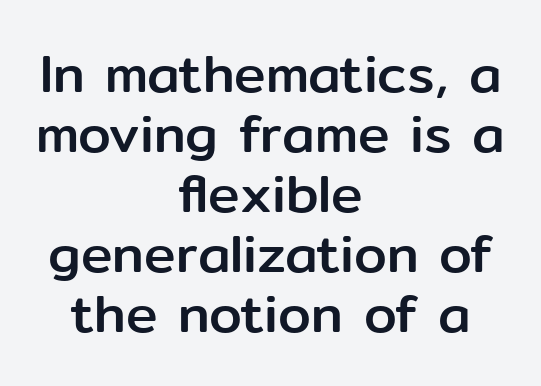
There is no visible air inserted between adjacent glyphs. Short and long lines alike share a common midpoint. Beneath every word, the page is bare. Rendered with straight, roman letterforms. The passage shown is typed in a proportional face where columns would drift.
